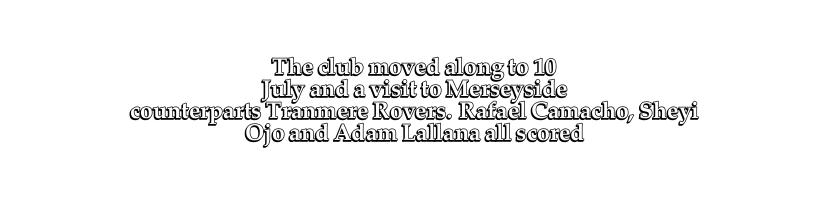
{"italic": "no", "underline": "no", "align": "center", "line_spacing": "tight", "line_spacing_ratio": 0.96, "letter_spacing": "normal", "letter_spacing_em": 0.0, "glyph_px": 23}
